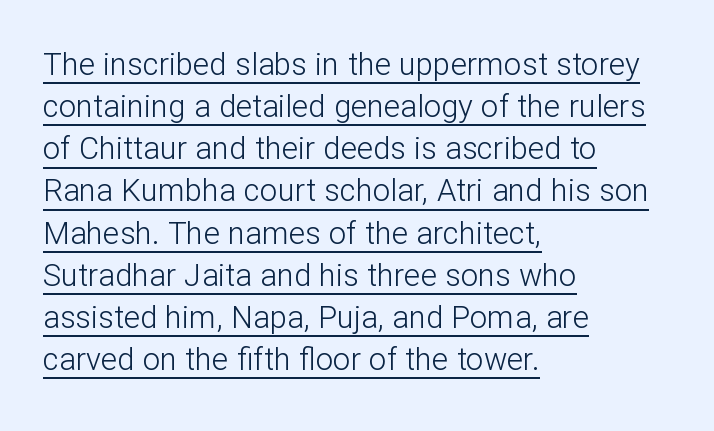
The compositor pushed each line to the left boundary. Inter-character spacing is left at the font's built-in metrics. This is roman type, the default non-slanted kind. Check where the strokes stop: nothing finishes them off — pure sans.
